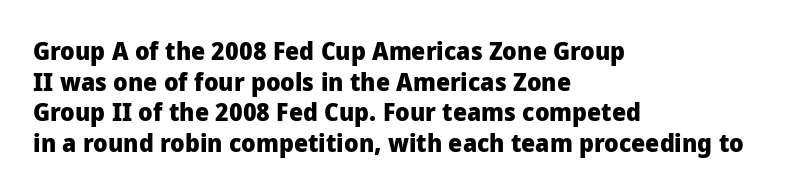
{"italic": "no", "bold": "yes", "underline": "no", "align": "left", "line_spacing_ratio": 1.23, "letter_spacing": "normal", "letter_spacing_em": 0.0, "glyph_px": 25}
